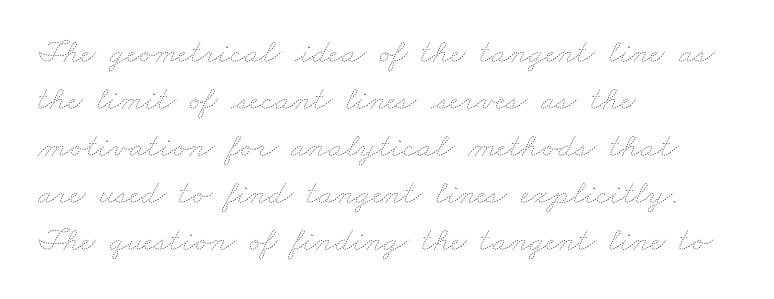
{"bold": "no", "weight": "thin", "width": "wide", "stroke_contrast": "low", "x_height": "small", "monospaced": "no", "underline": "no", "align": "left", "line_spacing": "normal", "line_spacing_ratio": 1.38, "letter_spacing": "normal", "letter_spacing_em": 0.0, "glyph_px": 34}
